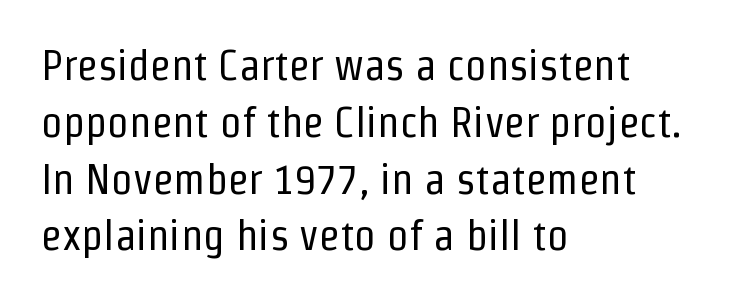
The image shows 43 px regular-weight, condensed sans-serif type, upright; set left-aligned, normal line spacing (1.32x), normal letter spacing, not underlined; low stroke contrast and a medium x-height.
